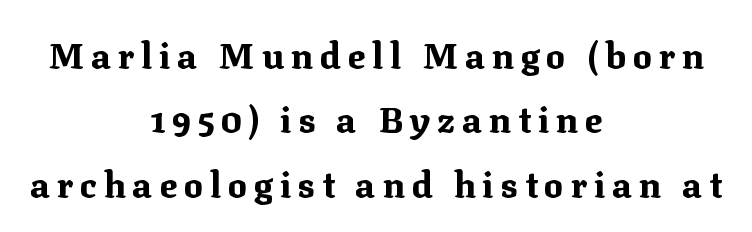
Q: Is the text bold? A: Yes.
Q: Is the text italic (slanted)? A: No, it is upright.
Q: Is the typeface a serif or a sans-serif typeface? A: Serif.
Q: Is the text underlined? A: No.
Q: How is the paragraph aligned? A: Centered.
Q: Width (condensed, normal, or wide)? A: Normal.
Q: Stroke contrast? A: Medium.
Q: x-height? A: Medium.
Q: Monospaced? A: No.
